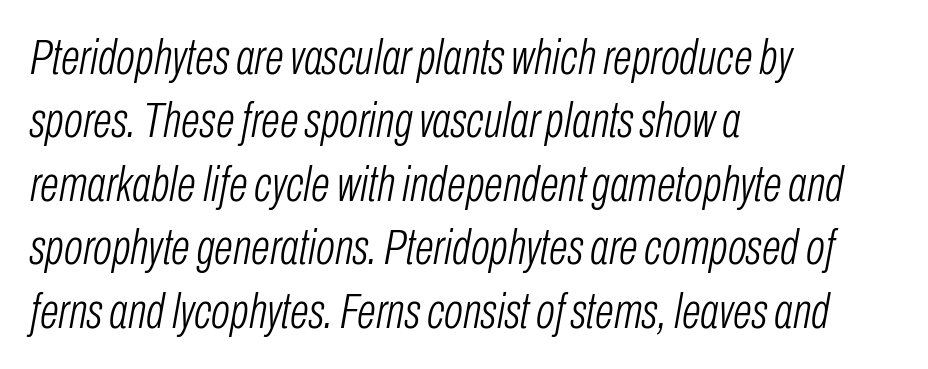
The image shows 50 px light, condensed type, italic (leaning right); set left-aligned, normal line spacing (1.27x), normal letter spacing, not underlined; low stroke contrast and a medium x-height.
